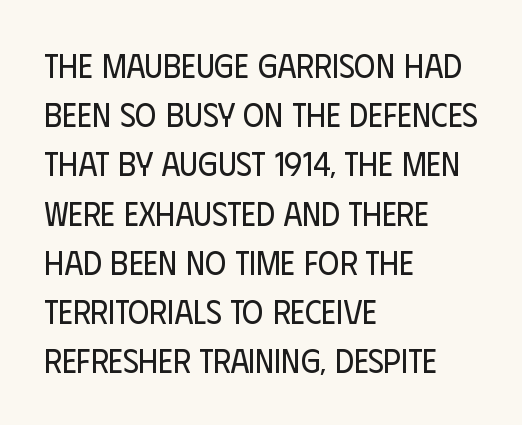
{"serif": "no", "italic": "no", "bold": "no", "weight": "regular", "width": "condensed", "stroke_contrast": "low", "x_height": "large", "monospaced": "no", "underline": "no", "align": "left", "line_spacing": "normal", "line_spacing_ratio": 1.49, "letter_spacing": "normal", "letter_spacing_em": 0.0, "glyph_px": 33}
